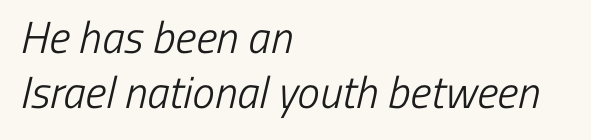
{"serif": "no", "bold": "no", "weight": "light", "width": "condensed", "stroke_contrast": "low", "x_height": "medium", "monospaced": "no", "underline": "no", "align": "left", "line_spacing_ratio": 1.23, "letter_spacing": "normal", "letter_spacing_em": 0.0, "glyph_px": 45}
